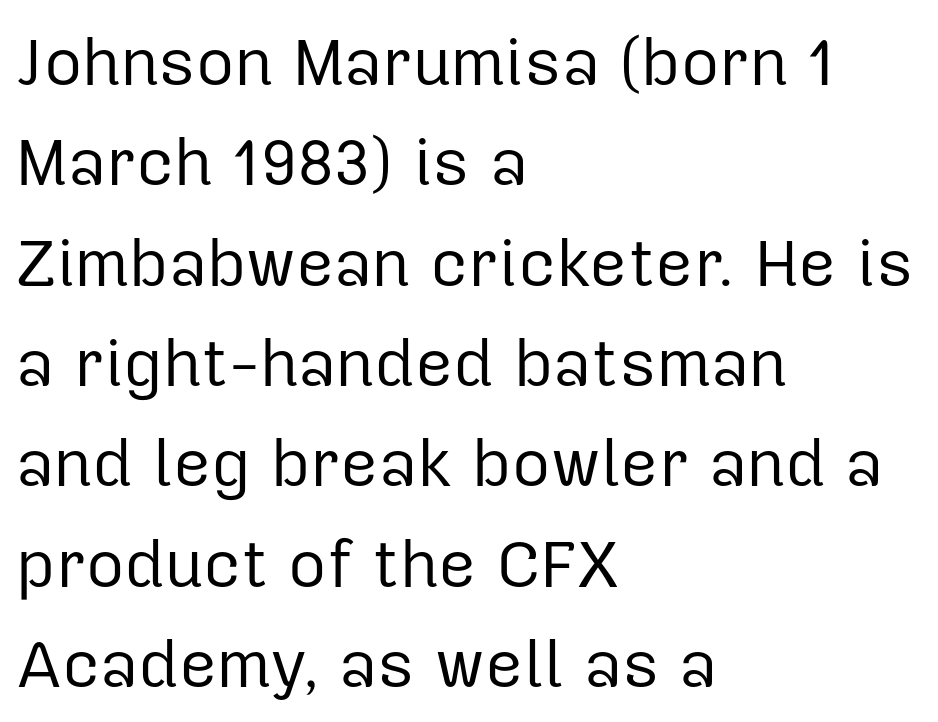
Do the characters align in a grid? No, the font is proportional. Posture: upright roman. Font category for this specimen: sans-serif. Default kerning and tracking; the words read as compact shapes.
